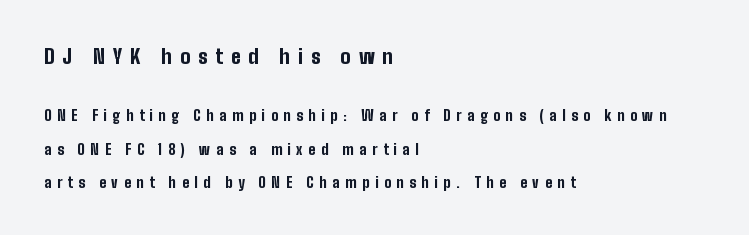
Q: Is the text bold? A: Yes.
Q: Is the text italic (slanted)? A: No, it is upright.
Q: Is the text underlined? A: No.
Q: How is the paragraph aligned? A: Left-aligned.
Q: Is the spacing between letters normal or unusually wide? A: Unusually wide.
Q: Is the spacing between lines tight, normal or loose? A: Loose.
Q: Which block of text is set in a larger size, the first (top) or the second (bottom)? A: The first (top) one.
